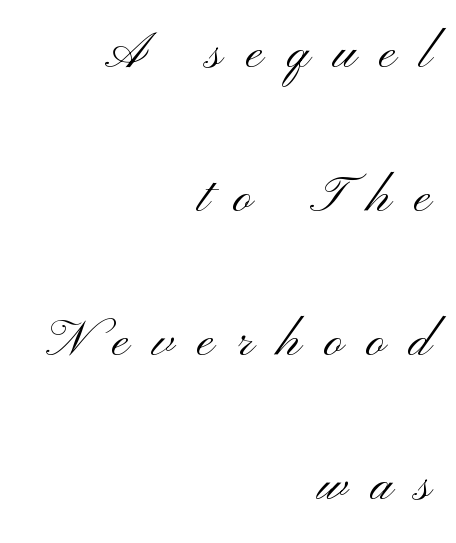
{"serif": "no", "bold": "no", "weight": "light", "width": "wide", "stroke_contrast": "medium", "x_height": "small", "monospaced": "no", "underline": "no", "align": "right", "line_spacing": "loose", "line_spacing_ratio": 2.25, "letter_spacing": "wide", "letter_spacing_em": 0.37, "glyph_px": 64}
